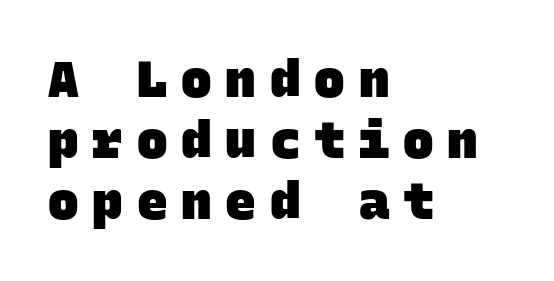
The rendering anchors every line to the left-hand side. Thick stems and heavy bowls — unmistakably bold. A typesetter would call this monospace, since all characters share one set width. The specimen omits any rule beneath the text block's lines. The type family on display is of the sans-serif kind. Observe the wide spacing: letters keep a clear distance from each other.
